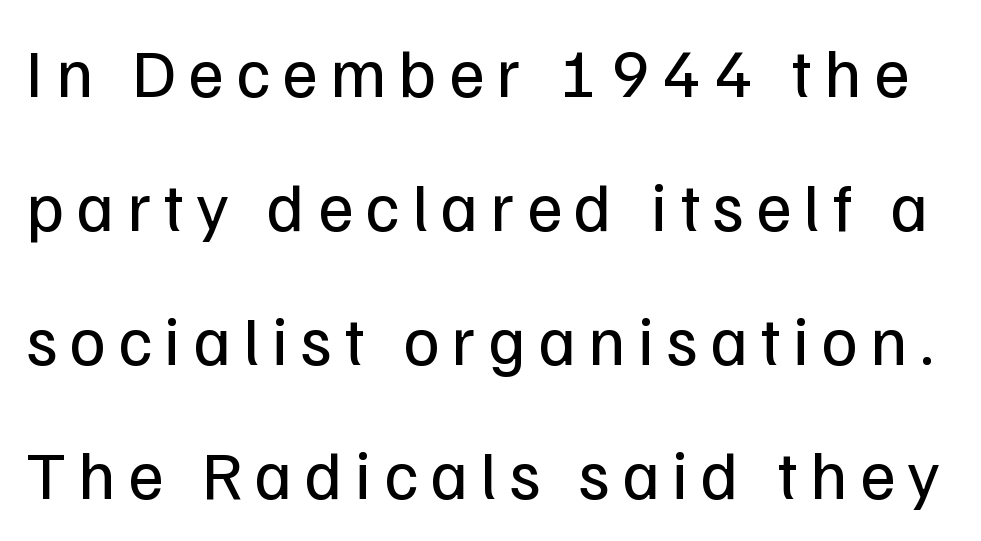
Q: Is the text bold? A: No.
Q: Is the text italic (slanted)? A: No, it is upright.
Q: Is the typeface a serif or a sans-serif typeface? A: Sans-serif.
Q: Is the text underlined? A: No.
Q: Is the spacing between lines tight, normal or loose? A: Loose.
Q: Width (condensed, normal, or wide)? A: Normal.
Q: Stroke contrast? A: Low.
Q: x-height? A: Medium.
Q: Monospaced? A: No.
